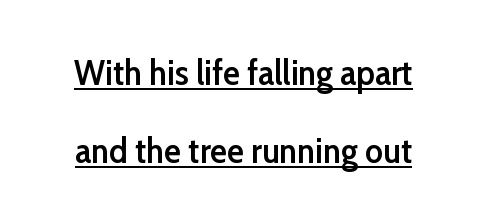
Is the letter spacing exaggerated? No — it looks like the ordinary default. You can tell from the bare stems that sans-serif type was used. You could not count columns in this text — the font is proportionally spaced. Somebody hit Ctrl+U on this one — the words are underlined.
